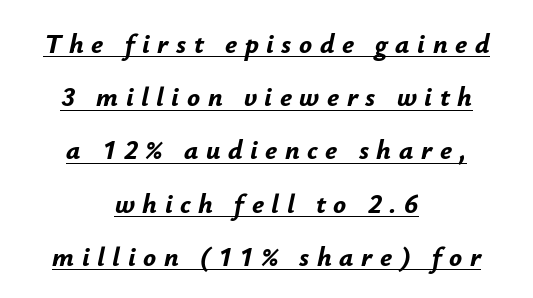
{"italic": "yes", "lean": "right", "slant_degrees": 12, "bold": "yes", "underline": "yes", "align": "center", "line_spacing": "loose", "line_spacing_ratio": 1.97, "letter_spacing": "wide", "letter_spacing_em": 0.28, "glyph_px": 27}
